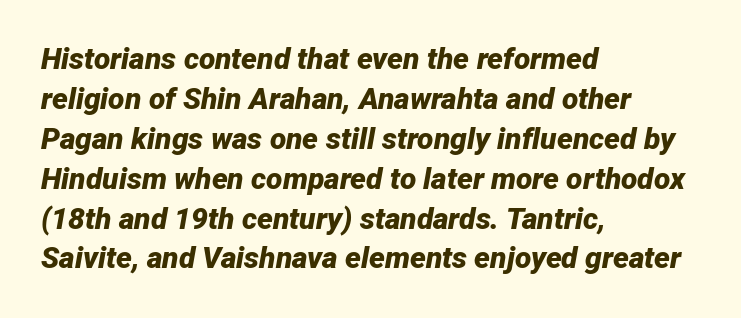
Q: Is the text bold? A: Yes.
Q: Is the text italic (slanted)? A: Yes, it leans right by about 12 degrees.
Q: Is the text underlined? A: No.
Q: How is the paragraph aligned? A: Left-aligned.
Q: Is the spacing between letters normal or unusually wide? A: Normal.
Q: Is the spacing between lines tight, normal or loose? A: Normal.
Q: Width (condensed, normal, or wide)? A: Normal.
Q: Stroke contrast? A: Low.
Q: x-height? A: Medium.
Q: Monospaced? A: No.
